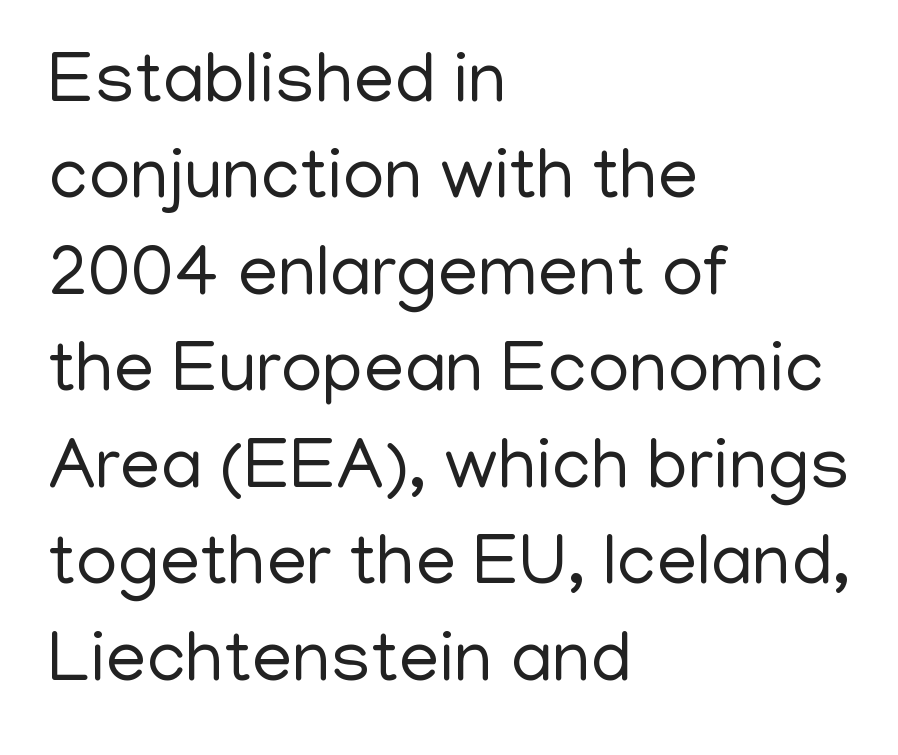
The image shows 72 px regular-weight sans-serif type, upright; set left-aligned, normal line spacing (1.34x), normal letter spacing, not underlined; low stroke contrast and a medium x-height.
